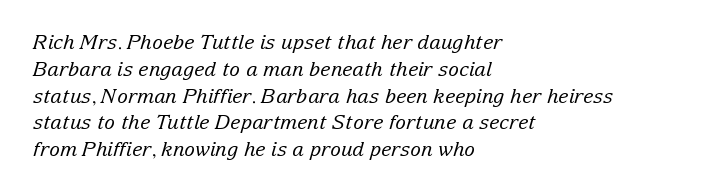
{"italic": "yes", "lean": "right", "slant_degrees": 15, "bold": "no", "underline": "no", "align": "left", "line_spacing": "normal", "line_spacing_ratio": 1.34, "letter_spacing": "normal", "letter_spacing_em": 0.0, "glyph_px": 20}
